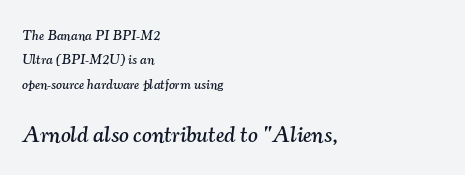
{"italic": "yes", "lean": "right", "slant_degrees": 7, "underline": "no", "align": "left", "line_spacing_ratio": 1.74, "letter_spacing": "normal", "letter_spacing_em": 0.0, "larger_block": "second", "size_ratio": 1.64, "glyph_px": 23}
